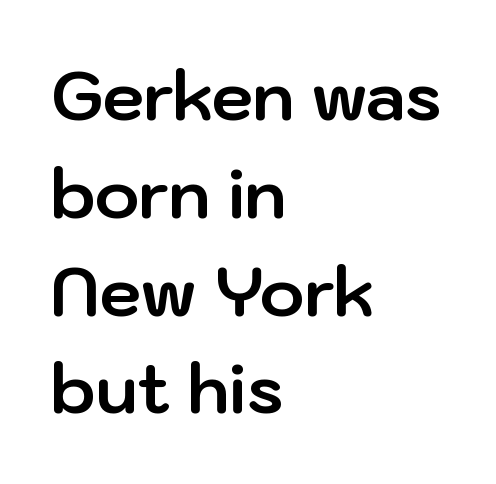
Q: Is the text bold? A: Yes.
Q: Is the text italic (slanted)? A: No, it is upright.
Q: Is the typeface a serif or a sans-serif typeface? A: Sans-serif.
Q: Is the text underlined? A: No.
Q: How is the paragraph aligned? A: Left-aligned.
Q: Is the spacing between letters normal or unusually wide? A: Normal.
Q: Is the spacing between lines tight, normal or loose? A: Normal.
Q: Width (condensed, normal, or wide)? A: Normal.
Q: Stroke contrast? A: Low.
Q: x-height? A: Medium.
Q: Monospaced? A: No.
